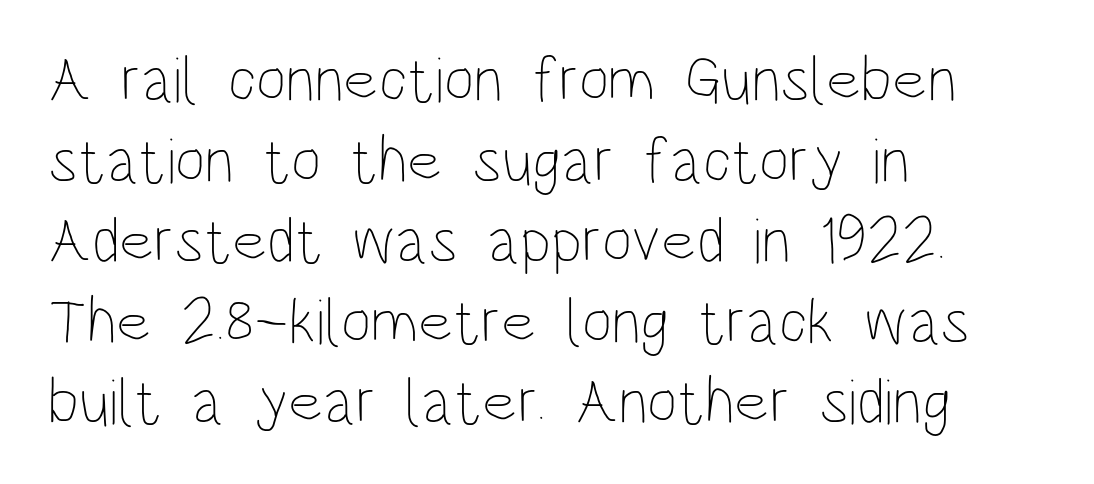
Q: Is the text bold? A: No.
Q: Is the text italic (slanted)? A: No, it is upright.
Q: Is the text underlined? A: No.
Q: How is the paragraph aligned? A: Left-aligned.
Q: Is the spacing between letters normal or unusually wide? A: Normal.
Q: Width (condensed, normal, or wide)? A: Condensed.
Q: Stroke contrast? A: Low.
Q: x-height? A: Large.
Q: Monospaced? A: No.
